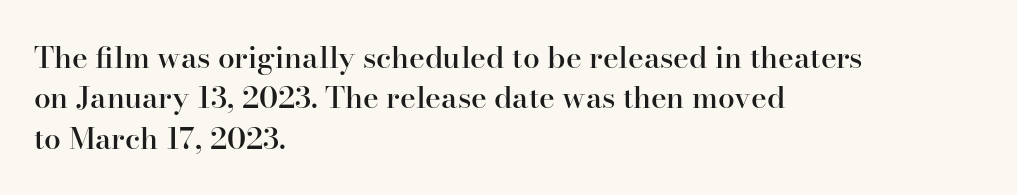
Serifs: yes, visible at the terminals of the letterforms. Underline: absent. These lines are rendered in a variable-pitch font. Compared with a centered layout, this one pins lines to the left instead. These lines were composed using upright roman letters.
